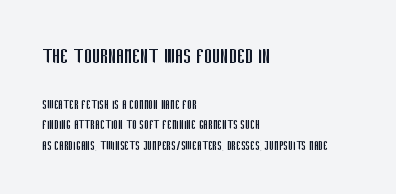
The image shows 24 px text type, upright; set left-aligned, normal line spacing (1.45x), normal letter spacing, not underlined; the first (top) block is 1.71x larger.
